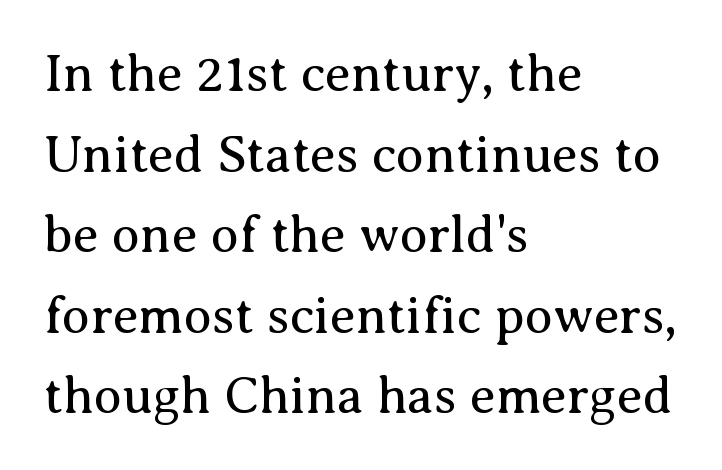
Spacing verdict: proportional, widths tailored to each character. Designer's note — italics off, roman on. The typeface chosen for these lines features serifs. Letters have the restrained weight of plain body copy at most.
